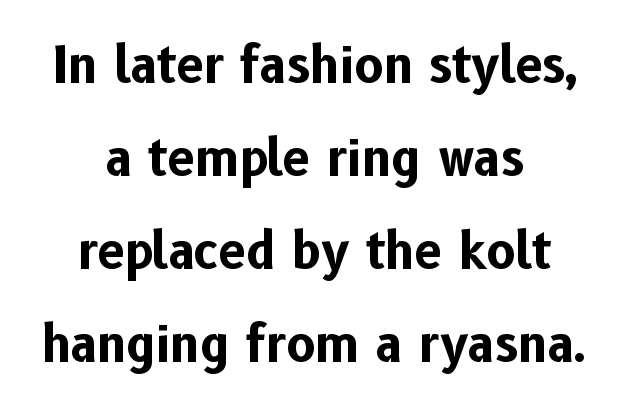
Each glyph is drawn with heavy, bold strokes. Quick note: interline space is abundant. The lettering stays uniformly vertical, giving the passage a roman look. Honestly, there is no underline to notice here at all.
